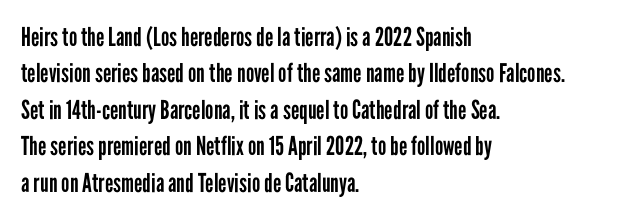
{"italic": "no", "bold": "no", "underline": "no", "align": "left", "line_spacing": "normal", "line_spacing_ratio": 1.4, "letter_spacing": "normal", "letter_spacing_em": 0.0, "glyph_px": 26}
